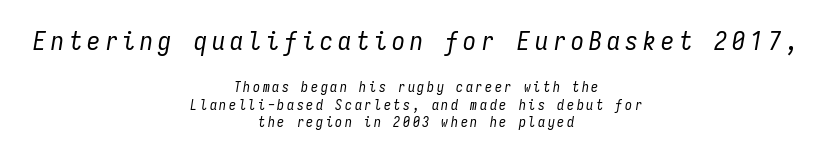
Q: Is the text bold? A: No.
Q: Is the text italic (slanted)? A: Yes, it leans right by about 9 degrees.
Q: Is the text underlined? A: No.
Q: How is the paragraph aligned? A: Centered.
Q: Is the spacing between lines tight, normal or loose? A: Normal.
Q: Which block of text is set in a larger size, the first (top) or the second (bottom)? A: The first (top) one.
